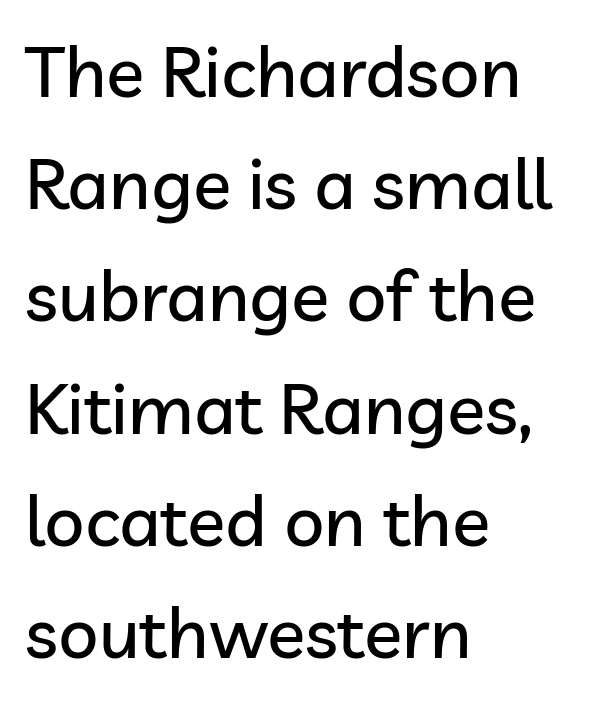
The rendering shows plain stroke endings on the letterforms — a sans-serif design. You could not count columns in this text — the font is proportionally spaced. The axis of the letterforms is exactly vertical. Which margin do the lines hug? The left one — the right edge is uneven.
